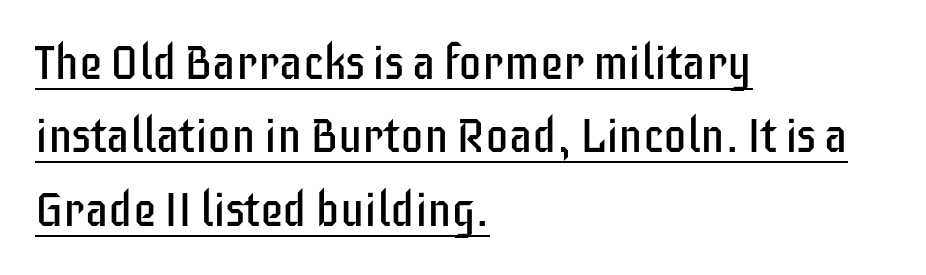
Q: Is the text bold? A: No.
Q: Is the text italic (slanted)? A: No, it is upright.
Q: Is the typeface a serif or a sans-serif typeface? A: Sans-serif.
Q: Is the text underlined? A: Yes.
Q: How is the paragraph aligned? A: Left-aligned.
Q: Is the spacing between letters normal or unusually wide? A: Normal.
Q: Is the spacing between lines tight, normal or loose? A: Normal.
Q: Width (condensed, normal, or wide)? A: Condensed.
Q: Stroke contrast? A: Low.
Q: x-height? A: Large.
Q: Monospaced? A: No.
